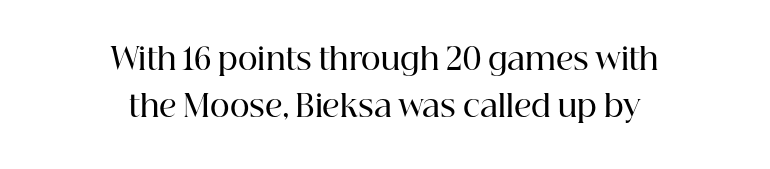
Q: Is the text bold? A: Semi-bold.
Q: Is the text italic (slanted)? A: No, it is upright.
Q: Is the typeface a serif or a sans-serif typeface? A: Serif.
Q: Is the text underlined? A: No.
Q: How is the paragraph aligned? A: Centered.
Q: Is the spacing between letters normal or unusually wide? A: Normal.
Q: Is the spacing between lines tight, normal or loose? A: Normal.
Q: Width (condensed, normal, or wide)? A: Normal.
Q: Stroke contrast? A: High.
Q: x-height? A: Medium.
Q: Monospaced? A: No.
